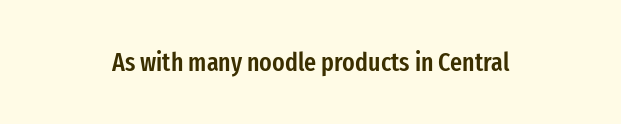
Q: Is the text bold? A: Semi-bold.
Q: Is the text italic (slanted)? A: No, it is upright.
Q: Is the text underlined? A: No.
Q: Is the spacing between letters normal or unusually wide? A: Normal.
